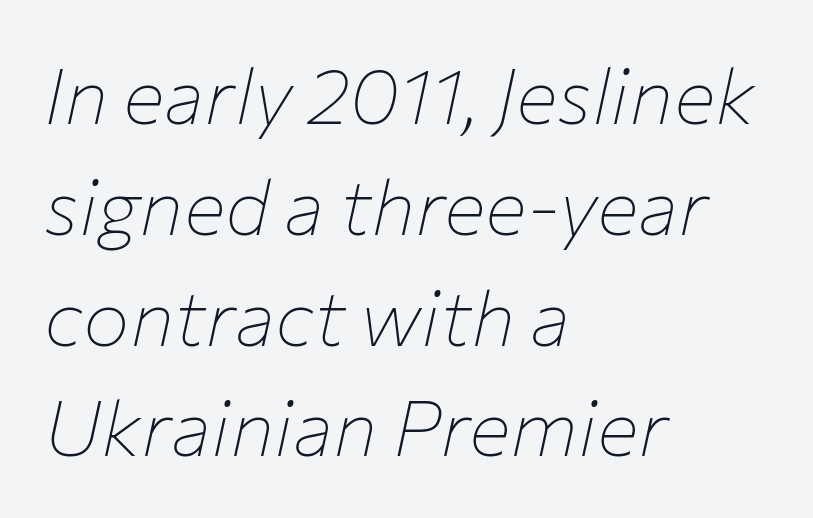
The image shows 78 px thin type, italic (leaning right); set left-aligned, normal line spacing (1.42x), normal letter spacing, not underlined; low stroke contrast and a medium x-height.
